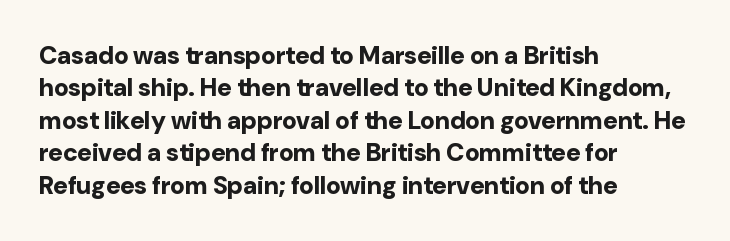
{"italic": "no", "bold": "yes", "underline": "no", "align": "left", "line_spacing": "normal", "line_spacing_ratio": 1.3, "letter_spacing": "normal", "letter_spacing_em": 0.0, "glyph_px": 25}
